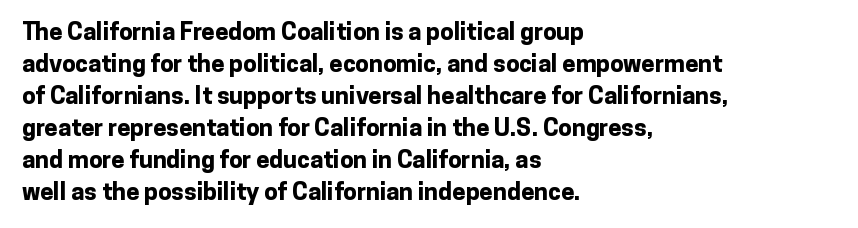
How are the letters spaced? Ordinarily, with no added tracking. Left-aligned paragraph, ragged on the right. The rows are spaced the way most documents space them. The glyphs are unaccompanied by any horizontal stroke below them. Weight check: bold — yes, fully. Ordinary non-slanted type is in use.
